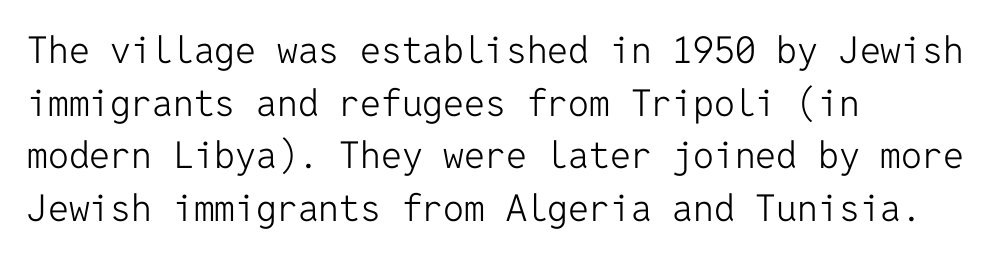
How would I describe the line gaps? Plain and ordinary. A bare baseline throughout the passage. Between one letter and the next there's only the usual sliver of space. Do the letters lean? They stand straight. Serif or sans? Sans — the stroke terminals are bare. The cut favours lightness, reaching ordinary text weight at its darkest.
